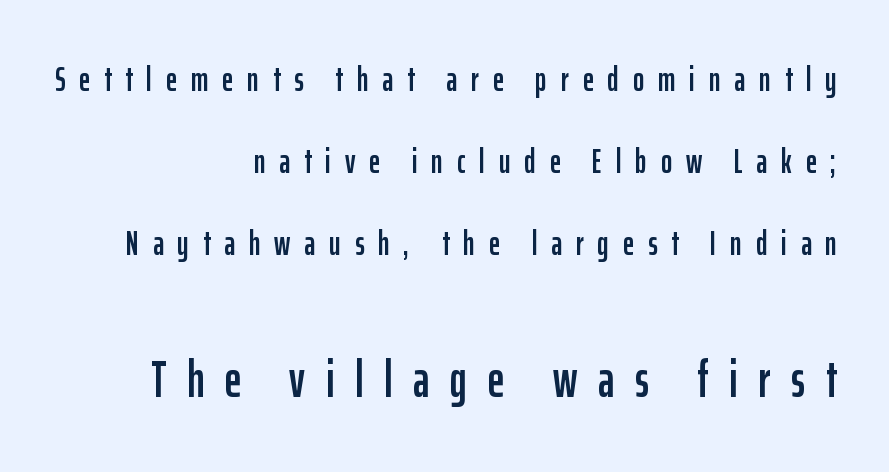
{"serif": "no", "italic": "no", "width": "condensed", "stroke_contrast": "low", "x_height": "medium", "monospaced": "no", "underline": "no", "align": "right", "line_spacing": "loose", "line_spacing_ratio": 2.41, "letter_spacing": "wide", "letter_spacing_em": 0.41, "larger_block": "second", "size_ratio": 1.5, "glyph_px": 51}
